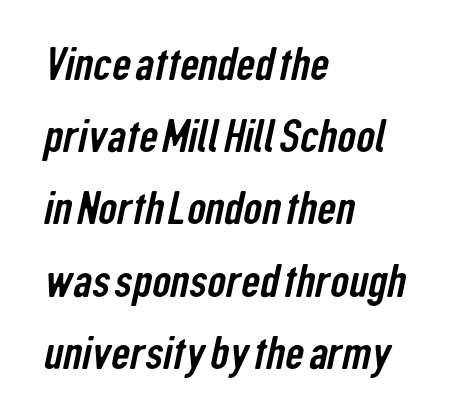
Letter spacing: default. Check where the strokes stop: nothing finishes them off — pure sans. In CSS terms this would be text-align: left. A typesetter would call this proportional, since set widths differ per character. Horizontal bands of white between lines are of average thickness. Has an underline been added? It has not.
